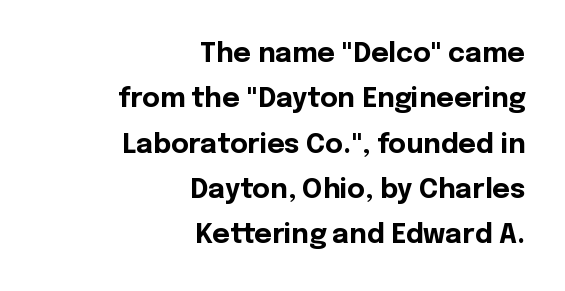
The space between consecutive lines is moderate. The letters stand straight up with perfectly vertical stems. Horizontal alignment here is rightward, an uncommon choice for prose. The typesetting leans heavy: a genuine bold. The glyphs are unaccompanied by any horizontal stroke below them. Words appear dense and cohesive because spacing is normal.
